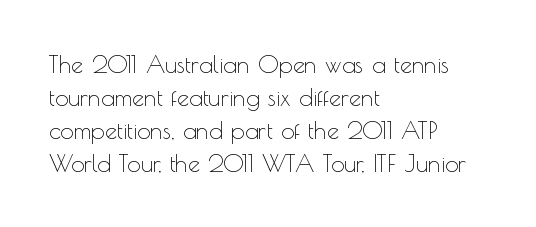
Horizontally, the lines are justified to the leading edge only. A roman cut, with each character standing at attention. The lines sit at an ordinary, default distance from one another. The font sits on the lighter half of the weight spectrum, regular included. Just letters on the line, the space beneath them empty. Standard letterfit; no display-style spreading of the glyphs.
